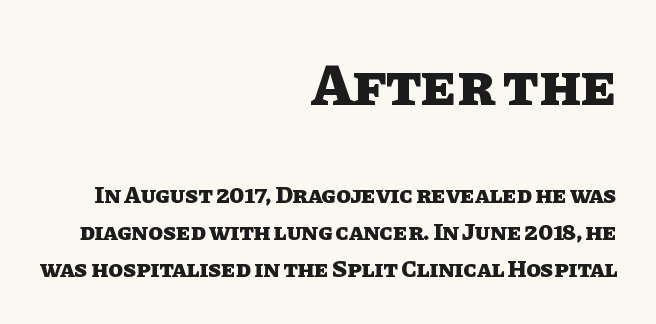
The letters advance in unequal steps, a hallmark of proportional type. Designer's note — italics off, roman on. Heavy, bold letterforms. How would I describe the line gaps? Plain and ordinary. The rendering shrinks the type as you move from the upper chunk to the lower.
